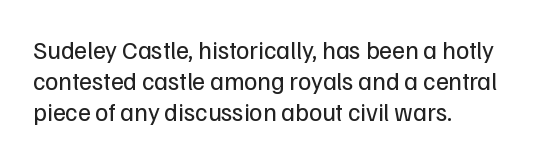
The image shows 25 px text type, upright; set left-aligned, normal line spacing (1.25x), normal letter spacing, not underlined.
